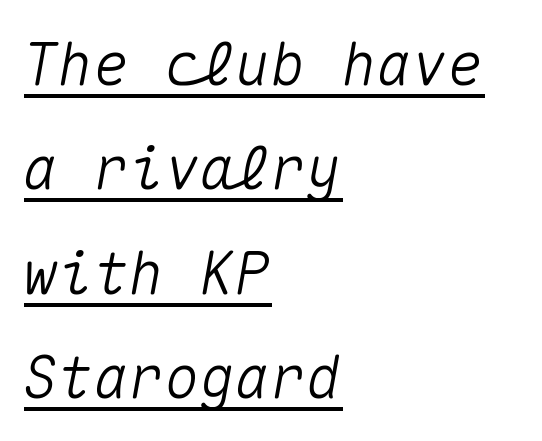
The image shows 59 px text type, italic (leaning right), monospaced; set left-aligned, line spacing 1.77x, normal letter spacing, underlined; medium stroke contrast and a medium x-height.
